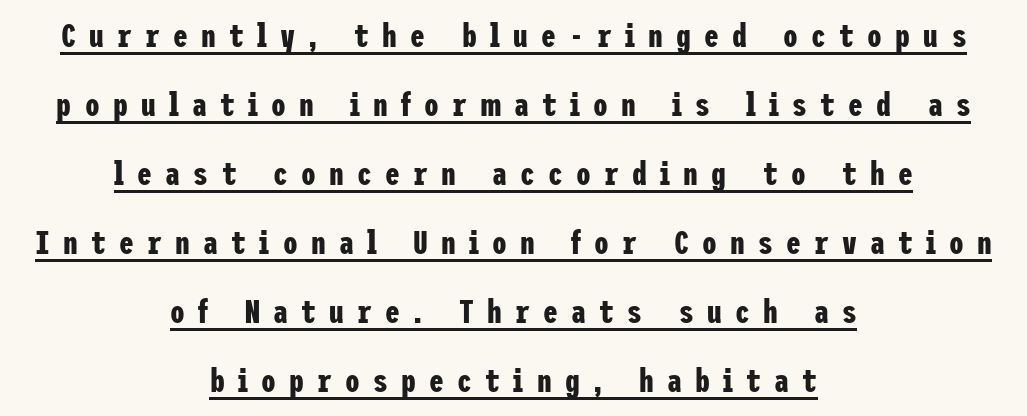
{"serif": "no", "italic": "no", "bold": "yes", "weight": "bold", "width": "condensed", "stroke_contrast": "low", "x_height": "medium", "underline": "yes", "align": "center", "line_spacing": "loose", "line_spacing_ratio": 2.09, "letter_spacing": "wide", "letter_spacing_em": 0.4, "glyph_px": 33}
